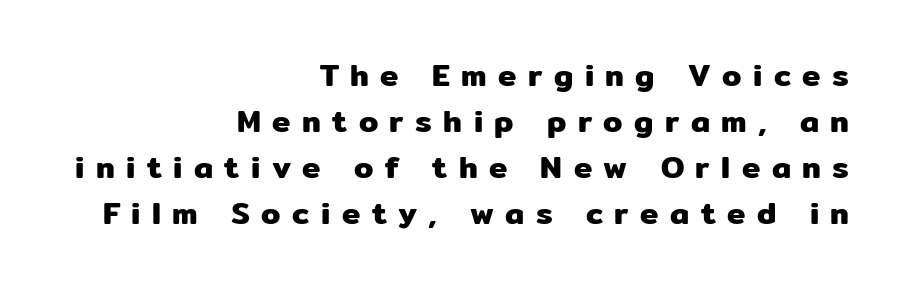
Q: Is the text italic (slanted)? A: No, it is upright.
Q: Is the typeface a serif or a sans-serif typeface? A: Sans-serif.
Q: Is the text underlined? A: No.
Q: How is the paragraph aligned? A: Right-aligned.
Q: Is the spacing between letters normal or unusually wide? A: Unusually wide.
Q: Is the spacing between lines tight, normal or loose? A: Normal.
Q: Width (condensed, normal, or wide)? A: Normal.
Q: Stroke contrast? A: Low.
Q: x-height? A: Medium.
Q: Monospaced? A: No.
